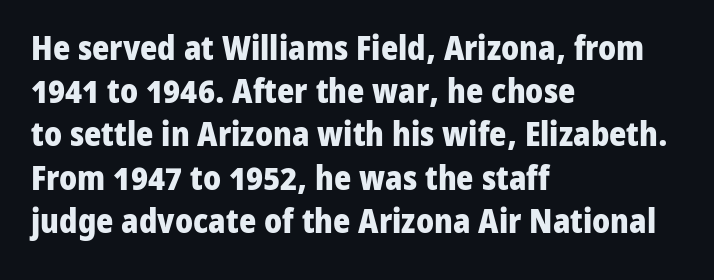
The image shows 33 px heavy sans-serif type, upright; set left-aligned, normal line spacing (1.31x), normal letter spacing, not underlined; low stroke contrast and a medium x-height.
